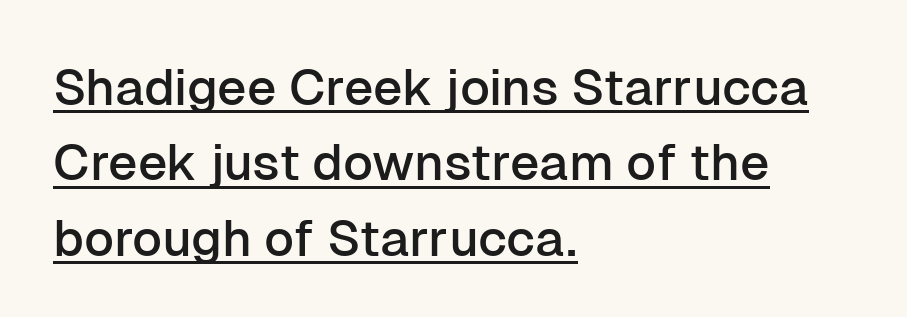
The image shows 51 px sans-serif type, upright; set left-aligned, normal line spacing (1.48x), normal letter spacing, underlined; low stroke contrast and a medium x-height.
